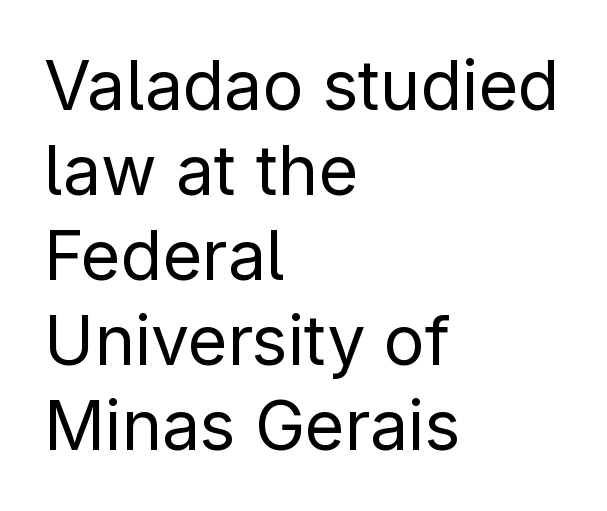
There is no visible air inserted between adjacent glyphs. The passage is arranged the way most books set body copy — flush left. The letters advance in unequal steps, a hallmark of proportional type. The type family on display is of the sans-serif kind. Type without underlining. Compared with typical paragraphs, the rows here are spaced about the same.
